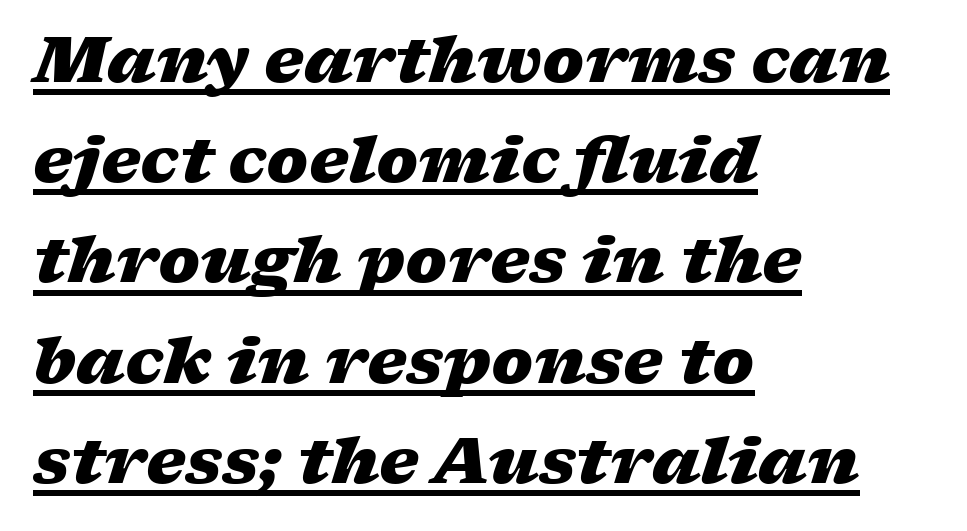
Notice how a bar underscores the lettering throughout. The lines are quadded left. Regarding leading, the lines here are spaced in the standard way. The tracking reads as untouched default to a designer's eye.
